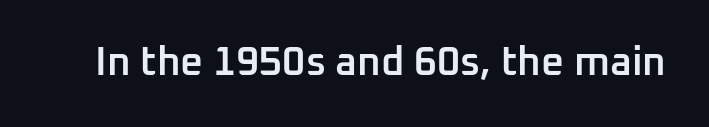
The rendering uses natural spacing where letterforms have individual widths. The area under the type is left untouched. Does the type have serifs? No, each stem ends abruptly. The specimen reads as upright at a glance. A somewhat darkened texture: the type is semibold rather than bold. You could call the tracking neutral — neither tight nor loose.
